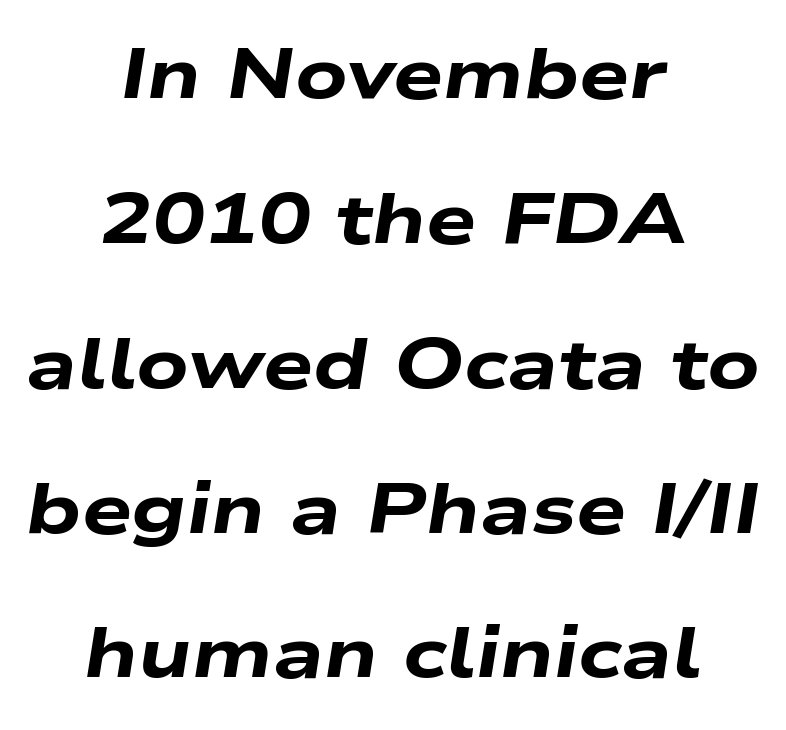
Is the block centered? Yes — each line is placed symmetrically about the middle. Tracking here is standard; glyphs follow each other at the usual distance. Heavy-handed strokes throughout: this text is bold. Students, observe: this is what heavily led, spacious text looks like.
